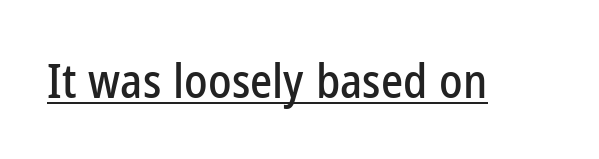
{"serif": "no", "italic": "no", "width": "condensed", "stroke_contrast": "low", "x_height": "medium", "monospaced": "no", "underline": "yes", "letter_spacing": "normal", "letter_spacing_em": 0.0, "glyph_px": 47}
